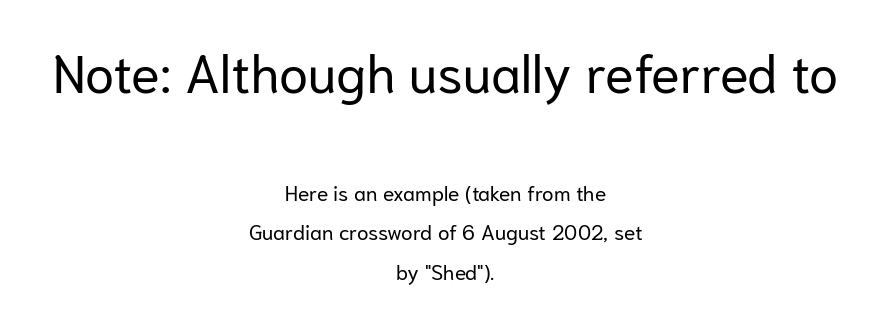
The image shows 53 px regular-weight sans-serif type, upright; set centered, line spacing 1.89x, normal letter spacing, not underlined; the first (top) block is 2.52x larger; low stroke contrast and a medium x-height.
